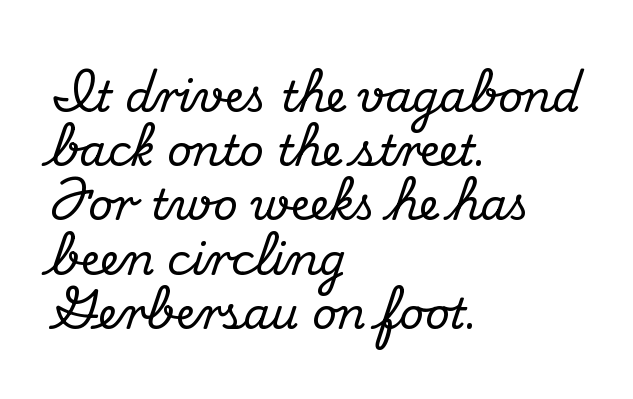
The image shows 43 px serif type; set left-aligned, normal line spacing (1.26x), normal letter spacing, not underlined; medium stroke contrast and a small x-height.
